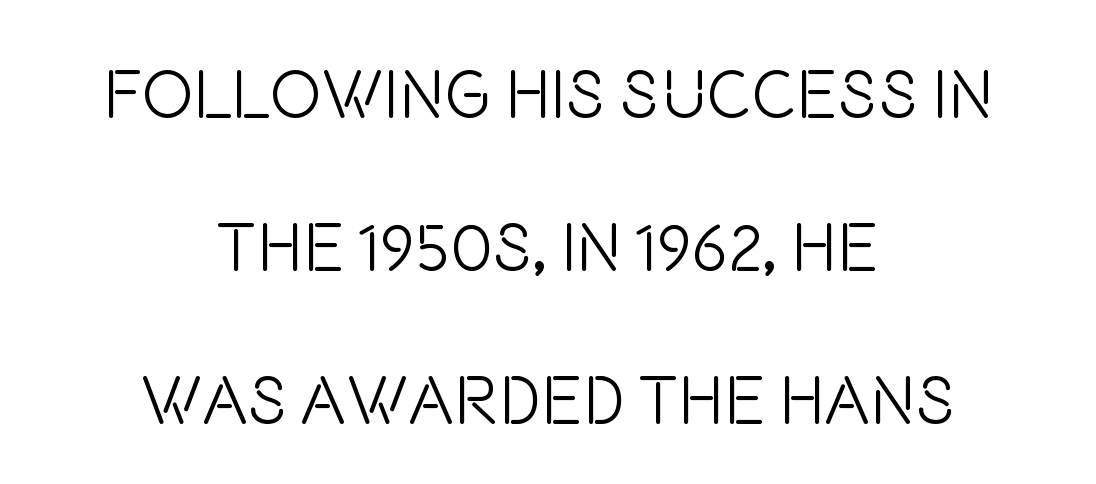
The rendering uses natural spacing where letterforms have individual widths. These lines stack symmetrically, like a column narrowing and widening about its center. The letterforms sit shoulder to shoulder at normal distance. No letter is thick-stroked: the sample isn't bold. Descenders are the only things crossing below the line. Italic: no, the glyphs are upright roman.
